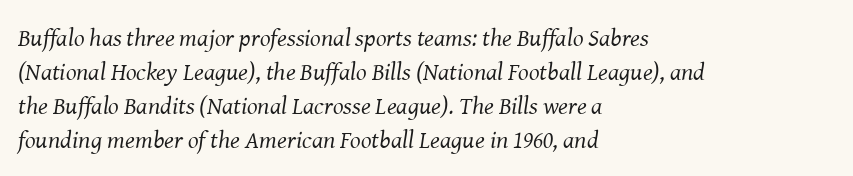
Q: Is the text bold? A: No.
Q: Is the text italic (slanted)? A: Yes, it leans right by about 8 degrees.
Q: Is the text underlined? A: No.
Q: How is the paragraph aligned? A: Left-aligned.
Q: Is the spacing between letters normal or unusually wide? A: Normal.
Q: Is the spacing between lines tight, normal or loose? A: Normal.
